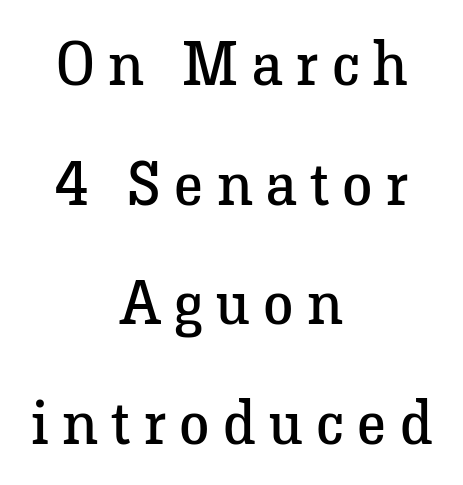
The image shows 61 px regular-weight serif type, upright; set centered, loose line spacing (1.96x), unusually wide letter spacing (+0.22 em), not underlined; low stroke contrast and a medium x-height.
